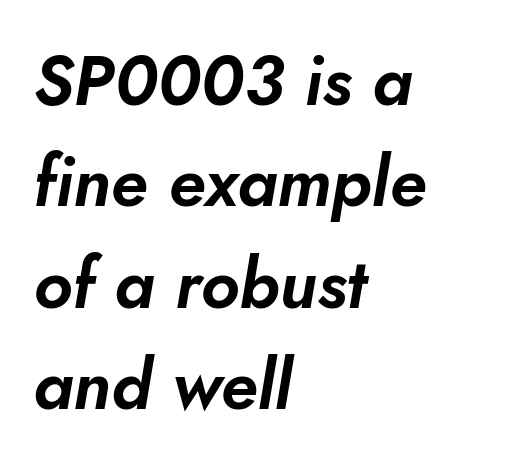
Q: Is the text italic (slanted)? A: Yes, it leans right by about 10 degrees.
Q: Is the text underlined? A: No.
Q: How is the paragraph aligned? A: Left-aligned.
Q: Is the spacing between letters normal or unusually wide? A: Normal.
Q: Is the spacing between lines tight, normal or loose? A: Normal.
Q: Width (condensed, normal, or wide)? A: Normal.
Q: Stroke contrast? A: Low.
Q: x-height? A: Small.
Q: Monospaced? A: No.
